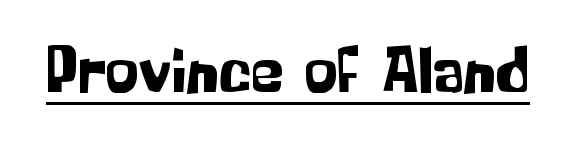
The image shows 66 px sans-serif type, upright; set normal letter spacing, underlined; low stroke contrast and a medium x-height.
